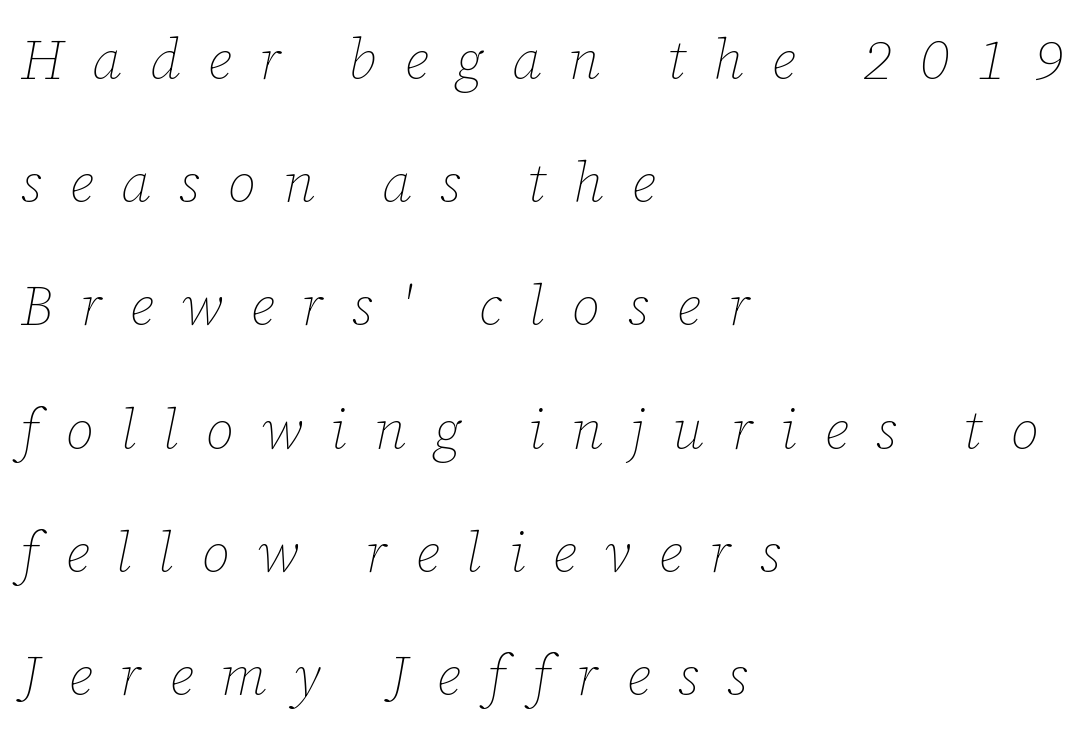
The image shows 56 px thin type, italic (leaning right); set left-aligned, loose line spacing (2.2x), unusually wide letter spacing (+0.49 em), not underlined; low stroke contrast and a medium x-height.
